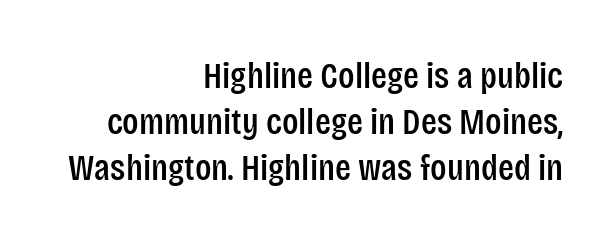
The image shows 37 px condensed sans-serif type, upright; set right-aligned, line spacing 1.24x, normal letter spacing, not underlined; low stroke contrast and a large x-height.
